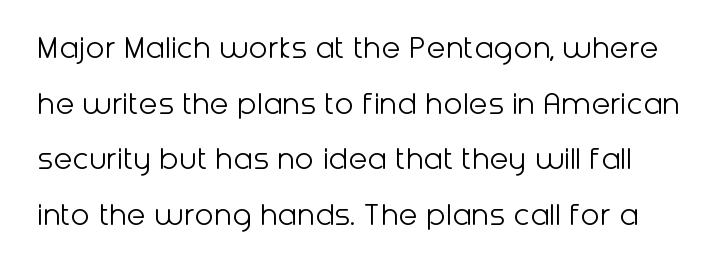
A bare baseline throughout the passage. Is there any slant? The stems are plumb. The rendering keeps characters at their native spacing. Compared with a typical body face, this is equally light or lighter still. A typesetter would call this proportional, since set widths differ per character.
